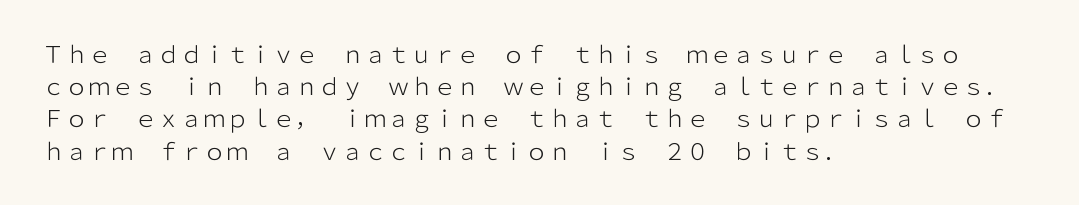
Regarding leading, the lines here are spaced in the standard way. The setting favours the left margin, as ordinary paragraphs usually do. The typeface has the unassuming heft of standard copy or less. The tracking reads as untouched default to a designer's eye. Type without underlining. Vertical strokes here are truly vertical.
